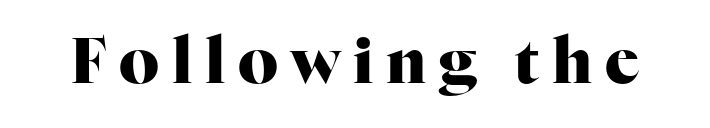
The image shows 63 px heavy serif type, upright; set unusually wide letter spacing (+0.2 em), not underlined; high stroke contrast and a medium x-height.
